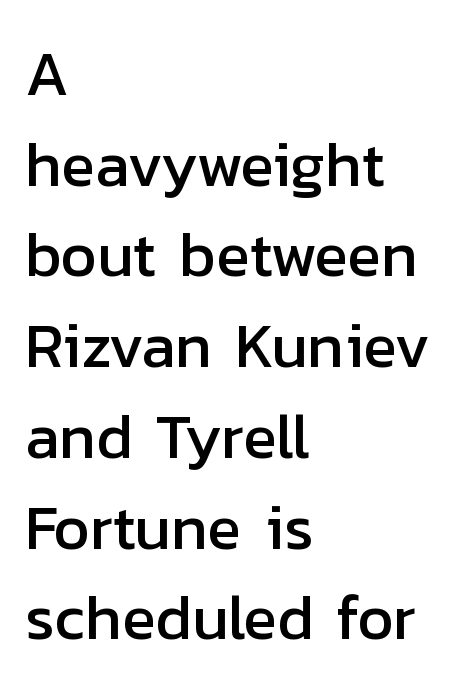
{"serif": "no", "italic": "no", "width": "normal", "stroke_contrast": "low", "x_height": "medium", "monospaced": "no", "underline": "no", "align": "left", "line_spacing": "normal", "line_spacing_ratio": 1.44, "letter_spacing": "normal", "letter_spacing_em": 0.0, "glyph_px": 63}
